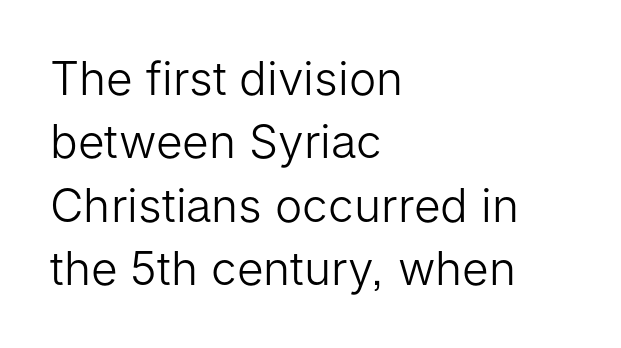
Q: Is the text bold? A: No.
Q: Is the text italic (slanted)? A: No, it is upright.
Q: Is the typeface a serif or a sans-serif typeface? A: Sans-serif.
Q: Is the text underlined? A: No.
Q: How is the paragraph aligned? A: Left-aligned.
Q: Is the spacing between letters normal or unusually wide? A: Normal.
Q: Is the spacing between lines tight, normal or loose? A: Normal.
Q: Width (condensed, normal, or wide)? A: Normal.
Q: Stroke contrast? A: Low.
Q: x-height? A: Medium.
Q: Monospaced? A: No.
